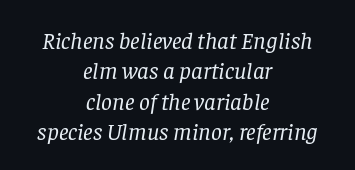
{"italic": "yes", "lean": "right", "slant_degrees": 8, "bold": "no", "underline": "no", "align": "center", "line_spacing": "normal", "line_spacing_ratio": 1.27, "letter_spacing": "normal", "letter_spacing_em": 0.0, "glyph_px": 24}
